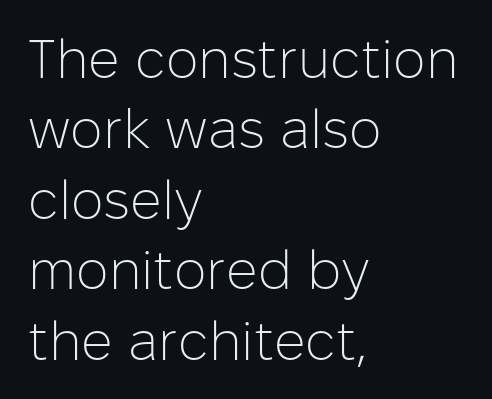
Q: Is the text bold? A: No.
Q: Is the text italic (slanted)? A: No, it is upright.
Q: Is the typeface a serif or a sans-serif typeface? A: Sans-serif.
Q: Is the text underlined? A: No.
Q: How is the paragraph aligned? A: Left-aligned.
Q: Is the spacing between letters normal or unusually wide? A: Normal.
Q: Is the spacing between lines tight, normal or loose? A: Normal.
Q: Width (condensed, normal, or wide)? A: Normal.
Q: Stroke contrast? A: Low.
Q: x-height? A: Medium.
Q: Monospaced? A: No.
